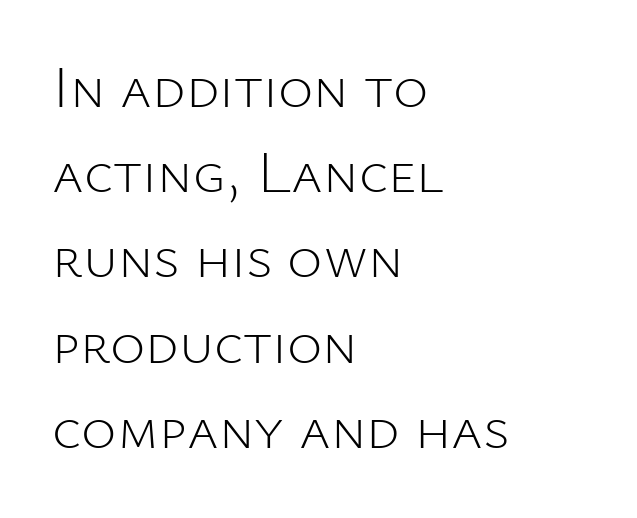
Does the lettering tilt? It doesn't — this is upright. A sans-serif font was chosen for this passage. Whoever set this chose a conventional vertical rhythm. Each letter keeps its own natural width here, so spacing adapts to shape. A typesetter would call this zero additional tracking. The baseline area is clear.
